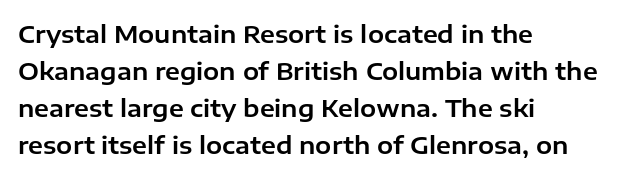
The image shows 24 px text type, upright; set left-aligned, normal line spacing (1.54x), normal letter spacing, not underlined.
